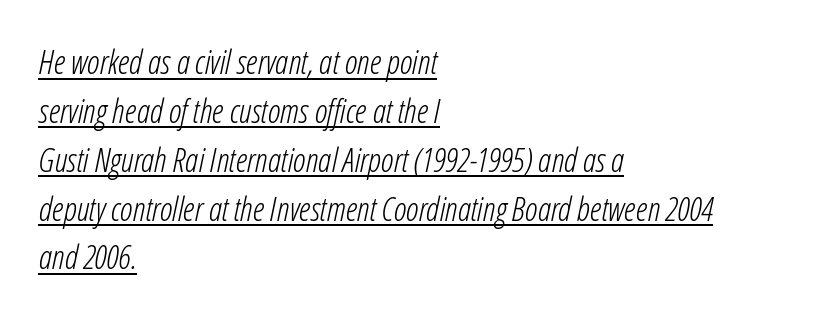
The image shows 33 px light, condensed type, italic (leaning right); set left-aligned, normal line spacing (1.48x), normal letter spacing, underlined; low stroke contrast and a medium x-height.
